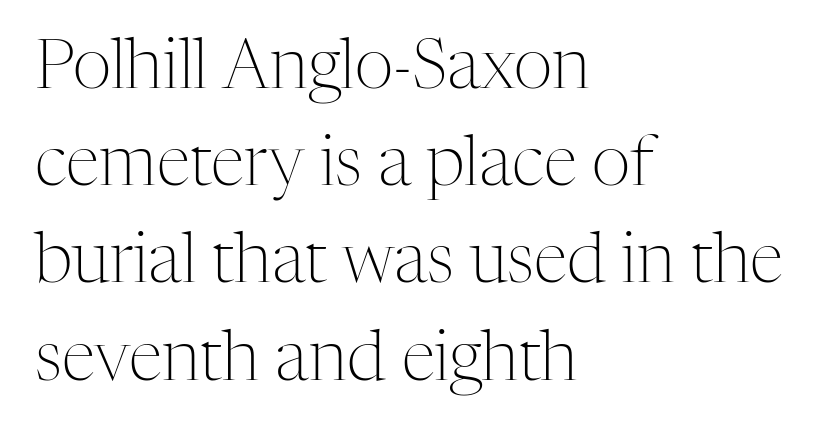
Q: Is the text bold? A: No.
Q: Is the text italic (slanted)? A: No, it is upright.
Q: Is the typeface a serif or a sans-serif typeface? A: Serif.
Q: Is the text underlined? A: No.
Q: How is the paragraph aligned? A: Left-aligned.
Q: Is the spacing between letters normal or unusually wide? A: Normal.
Q: Is the spacing between lines tight, normal or loose? A: Normal.
Q: Width (condensed, normal, or wide)? A: Normal.
Q: Stroke contrast? A: Medium.
Q: x-height? A: Medium.
Q: Monospaced? A: No.
